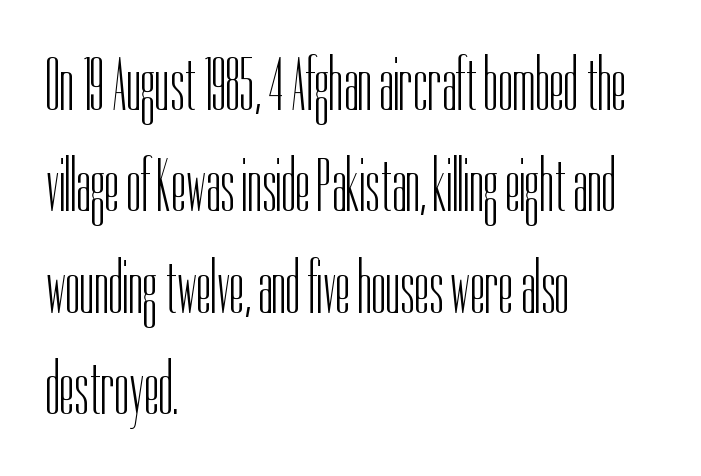
Q: Is the text bold? A: No.
Q: Is the text italic (slanted)? A: No, it is upright.
Q: Is the typeface a serif or a sans-serif typeface? A: Sans-serif.
Q: Is the text underlined? A: No.
Q: How is the paragraph aligned? A: Left-aligned.
Q: Is the spacing between letters normal or unusually wide? A: Normal.
Q: Is the spacing between lines tight, normal or loose? A: Normal.
Q: Width (condensed, normal, or wide)? A: Condensed.
Q: Stroke contrast? A: Low.
Q: x-height? A: Medium.
Q: Monospaced? A: No.
